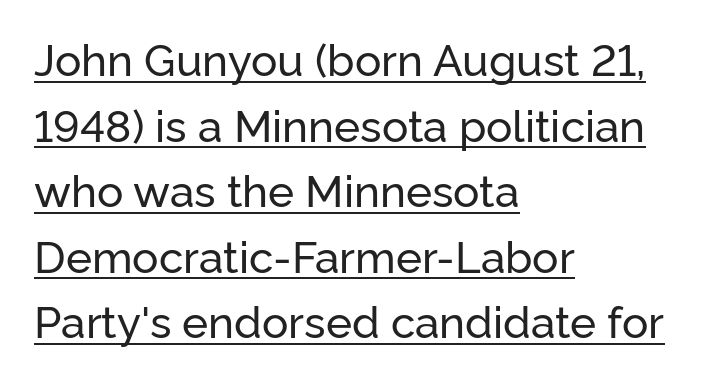
The image shows 44 px sans-serif type, upright; set left-aligned, normal line spacing (1.49x), normal letter spacing, underlined; low stroke contrast and a medium x-height.
